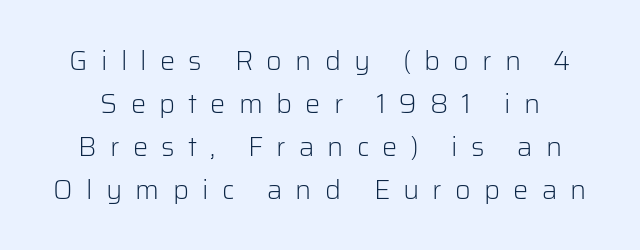
The image shows 27 px text type, upright; set normal line spacing (1.59x), unusually wide letter spacing (+0.49 em), not underlined.
